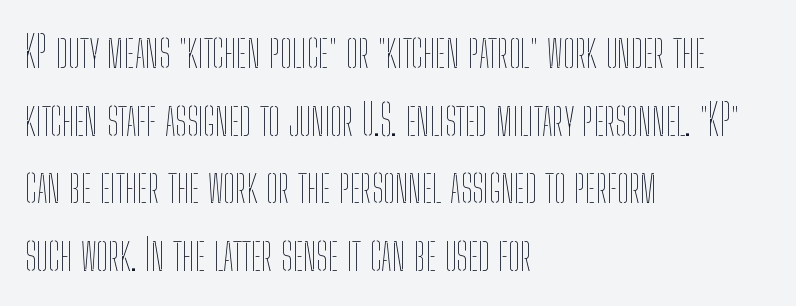
The image shows 43 px thin, condensed type, upright; set left-aligned, normal line spacing (1.57x), normal letter spacing, not underlined; low stroke contrast and a medium x-height.
